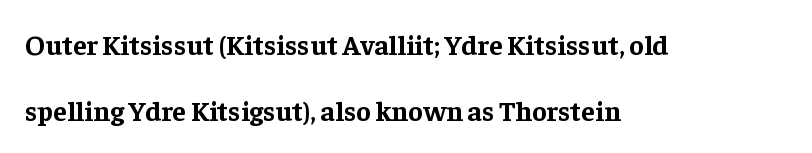
Q: Is the text bold? A: Yes.
Q: Is the text italic (slanted)? A: No, it is upright.
Q: Is the typeface a serif or a sans-serif typeface? A: Serif.
Q: Is the text underlined? A: No.
Q: How is the paragraph aligned? A: Left-aligned.
Q: Is the spacing between letters normal or unusually wide? A: Normal.
Q: Is the spacing between lines tight, normal or loose? A: Loose.
Q: Width (condensed, normal, or wide)? A: Normal.
Q: Stroke contrast? A: Low.
Q: x-height? A: Medium.
Q: Monospaced? A: No.
